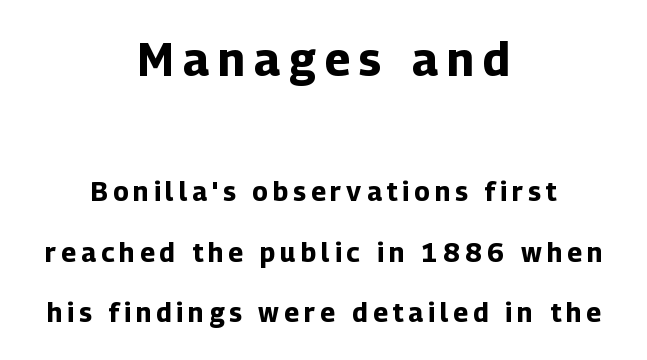
These words are printed bold, with thick strokes throughout. The passage is arranged like a title page — every line centered. The characters display no serif detailing; their extremities are plain. The leading is generous, giving the passage an open texture. Each letter keeps its own natural width here, so spacing adapts to shape.
